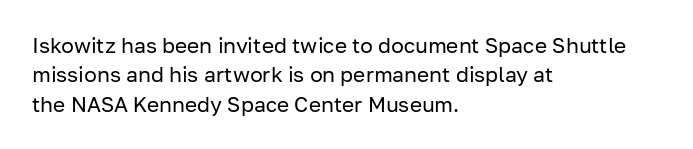
The image shows 21 px text type, upright; set left-aligned, normal line spacing (1.4x), normal letter spacing, not underlined.
